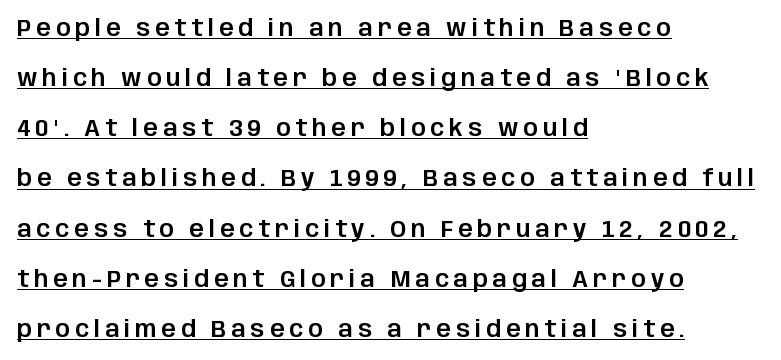
{"italic": "no", "underline": "yes", "align": "left", "line_spacing": "loose", "line_spacing_ratio": 2.18, "letter_spacing": "wide", "letter_spacing_em": 0.21, "glyph_px": 23}
